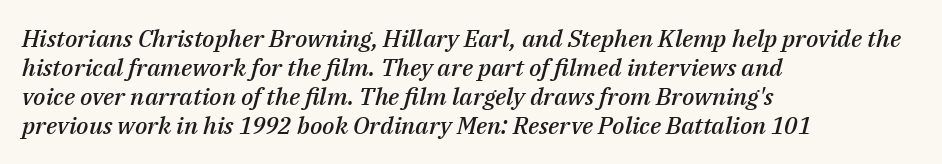
In terms of weight, the rendering is demibold, just under bold. Leftover space on each line is placed entirely after the last word. A bare baseline throughout the passage. Each word holds together tightly as a unit, with standard inter-letter gaps. The specimen reads as italic at a glance.
